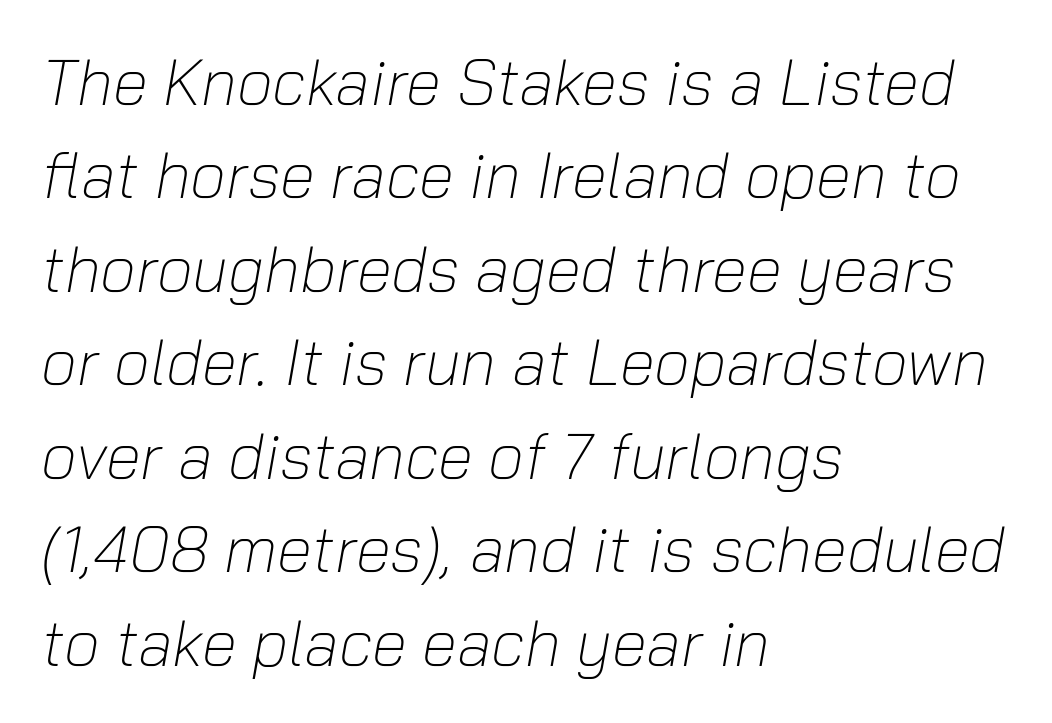
Q: Is the text bold? A: No.
Q: Is the text italic (slanted)? A: Yes, it leans right by about 10 degrees.
Q: Is the text underlined? A: No.
Q: How is the paragraph aligned? A: Left-aligned.
Q: Is the spacing between letters normal or unusually wide? A: Normal.
Q: Is the spacing between lines tight, normal or loose? A: Normal.
Q: Width (condensed, normal, or wide)? A: Normal.
Q: Stroke contrast? A: Low.
Q: x-height? A: Medium.
Q: Monospaced? A: No.
